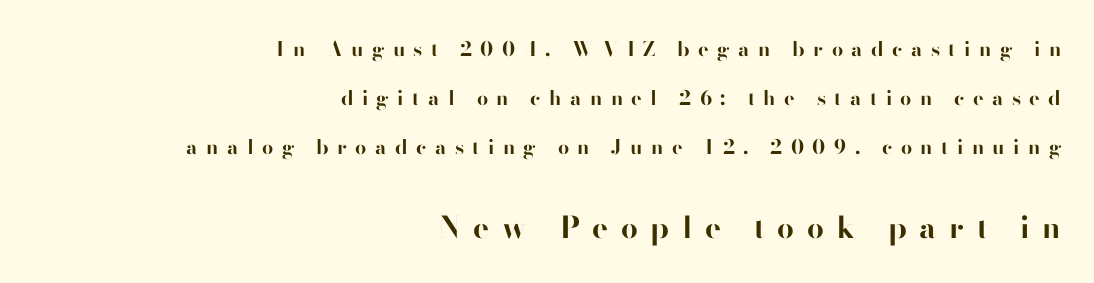
Q: Is the text bold? A: Yes.
Q: Is the text italic (slanted)? A: No, it is upright.
Q: Is the typeface a serif or a sans-serif typeface? A: Sans-serif.
Q: Is the text underlined? A: No.
Q: How is the paragraph aligned? A: Right-aligned.
Q: Is the spacing between letters normal or unusually wide? A: Unusually wide.
Q: Is the spacing between lines tight, normal or loose? A: Loose.
Q: Which block of text is set in a larger size, the first (top) or the second (bottom)? A: The second (bottom) one.
Q: Width (condensed, normal, or wide)? A: Normal.
Q: Stroke contrast? A: High.
Q: x-height? A: Small.
Q: Monospaced? A: No.
